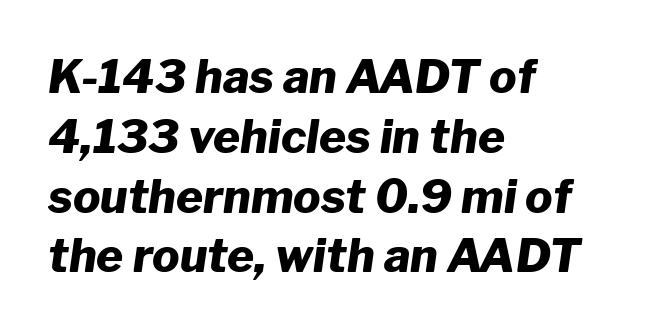
{"italic": "yes", "lean": "right", "slant_degrees": 8, "bold": "yes", "weight": "heavy", "width": "normal", "stroke_contrast": "low", "x_height": "medium", "monospaced": "no", "underline": "no", "align": "left", "line_spacing": "normal", "line_spacing_ratio": 1.3, "letter_spacing": "normal", "letter_spacing_em": 0.0, "glyph_px": 46}
